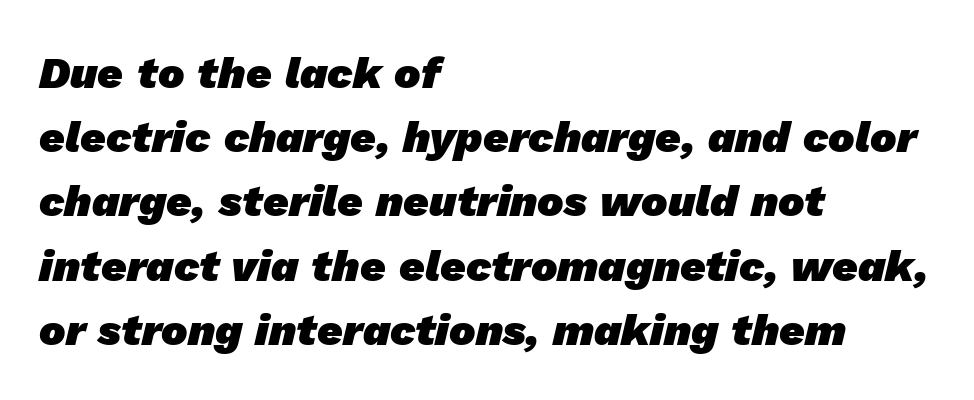
{"serif": "no", "bold": "yes", "weight": "heavy", "width": "normal", "stroke_contrast": "low", "x_height": "medium", "monospaced": "no", "underline": "no", "align": "left", "line_spacing": "normal", "line_spacing_ratio": 1.46, "letter_spacing": "normal", "letter_spacing_em": 0.0, "glyph_px": 44}
